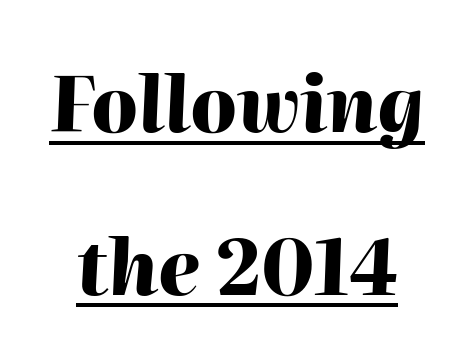
Q: Is the text bold? A: Yes.
Q: Is the text italic (slanted)? A: Yes, it leans right by about 2 degrees.
Q: Is the text underlined? A: Yes.
Q: Is the spacing between letters normal or unusually wide? A: Normal.
Q: Is the spacing between lines tight, normal or loose? A: Loose.
Q: Width (condensed, normal, or wide)? A: Normal.
Q: Stroke contrast? A: High.
Q: x-height? A: Medium.
Q: Monospaced? A: No.
